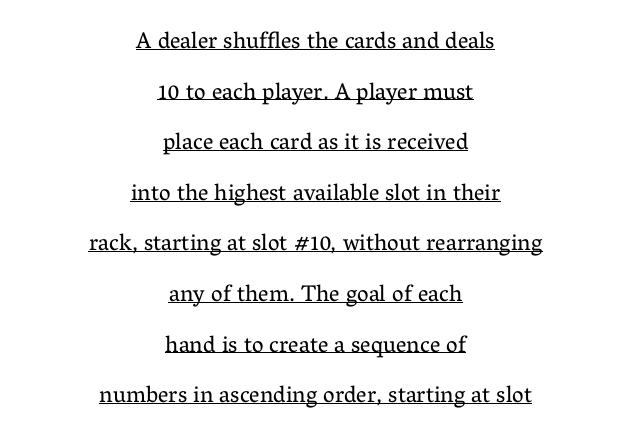
Q: Is the text bold? A: No.
Q: Is the text italic (slanted)? A: No, it is upright.
Q: Is the text underlined? A: Yes.
Q: How is the paragraph aligned? A: Centered.
Q: Is the spacing between letters normal or unusually wide? A: Normal.
Q: Is the spacing between lines tight, normal or loose? A: Loose.
